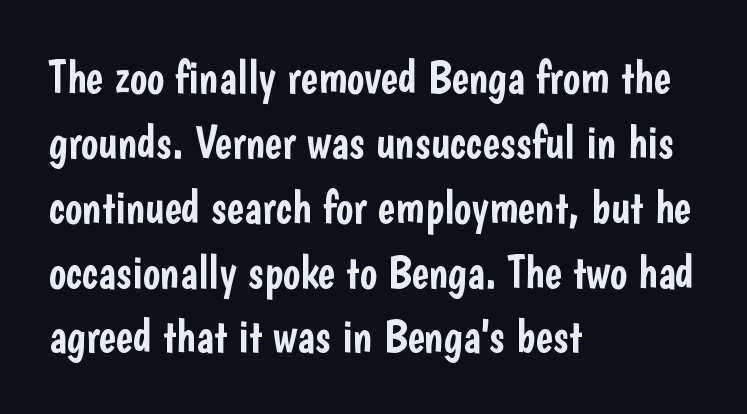
Q: Is the text italic (slanted)? A: No, it is upright.
Q: Is the typeface a serif or a sans-serif typeface? A: Sans-serif.
Q: Is the text underlined? A: No.
Q: How is the paragraph aligned? A: Left-aligned.
Q: Is the spacing between letters normal or unusually wide? A: Normal.
Q: Is the spacing between lines tight, normal or loose? A: Normal.
Q: Width (condensed, normal, or wide)? A: Condensed.
Q: Stroke contrast? A: Low.
Q: x-height? A: Medium.
Q: Monospaced? A: No.
